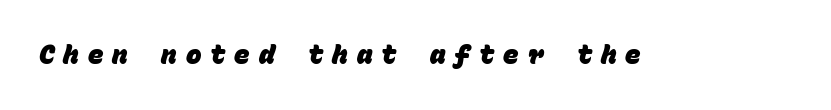
The image shows 26 px bold type; set unusually wide letter spacing (+0.34 em), not underlined.
